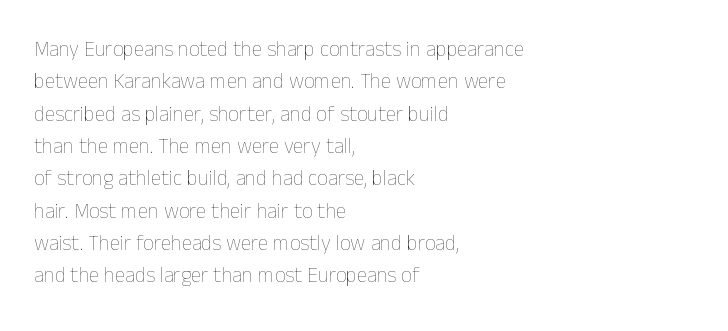
The image shows 21 px text type, upright; set left-aligned, normal line spacing (1.54x), normal letter spacing, not underlined.
